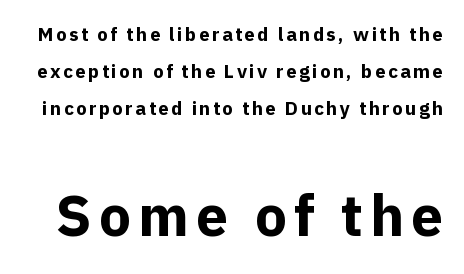
{"serif": "no", "italic": "no", "bold": "yes", "weight": "bold", "width": "normal", "x_height": "medium", "monospaced": "no", "underline": "no", "line_spacing": "loose", "line_spacing_ratio": 1.94, "larger_block": "second", "size_ratio": 3.0, "glyph_px": 57}
